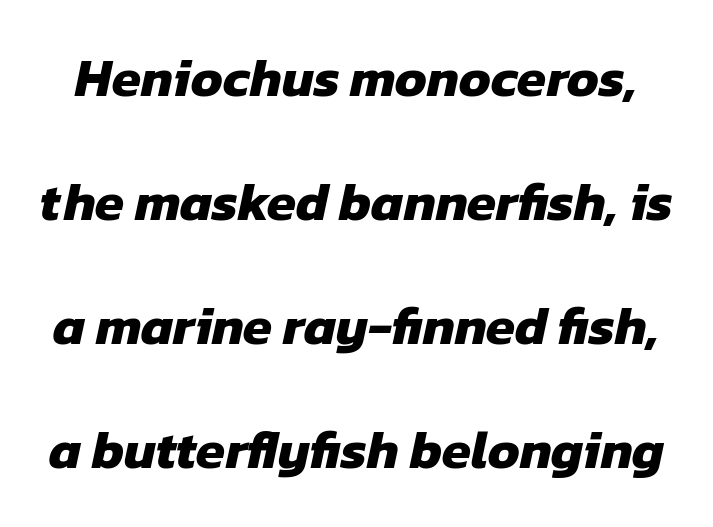
{"serif": "no", "bold": "yes", "weight": "heavy", "width": "normal", "stroke_contrast": "low", "x_height": "medium", "monospaced": "no", "underline": "no", "line_spacing": "loose", "line_spacing_ratio": 2.34, "letter_spacing": "normal", "letter_spacing_em": 0.0, "glyph_px": 53}
